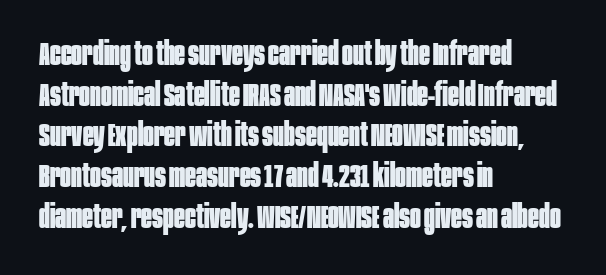
{"serif": "no", "italic": "no", "bold": "yes", "weight": "bold", "width": "condensed", "stroke_contrast": "low", "x_height": "large", "monospaced": "no", "underline": "no", "align": "left", "line_spacing": "normal", "line_spacing_ratio": 1.27, "letter_spacing": "normal", "letter_spacing_em": 0.0, "glyph_px": 32}
